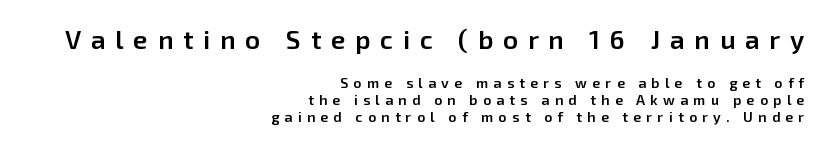
{"italic": "no", "bold": "semi", "underline": "no", "align": "right", "line_spacing_ratio": 1.18, "letter_spacing": "wide", "letter_spacing_em": 0.38, "larger_block": "first", "size_ratio": 1.86, "glyph_px": 26}
